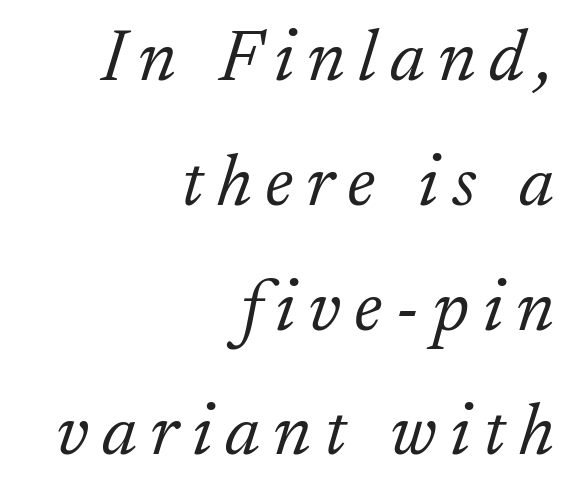
The image shows 73 px light serif type, italic (leaning right); set right-aligned, line spacing 1.71x, not underlined; low stroke contrast and a small x-height.
